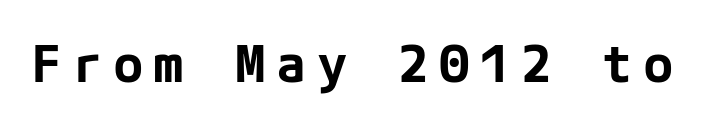
Check where the strokes stop: nothing finishes them off — pure sans. Rendered with straight, roman letterforms. A clean baseline with only descenders dipping below it. Inter-character spacing is expanded well beyond the font's built-in metrics.
